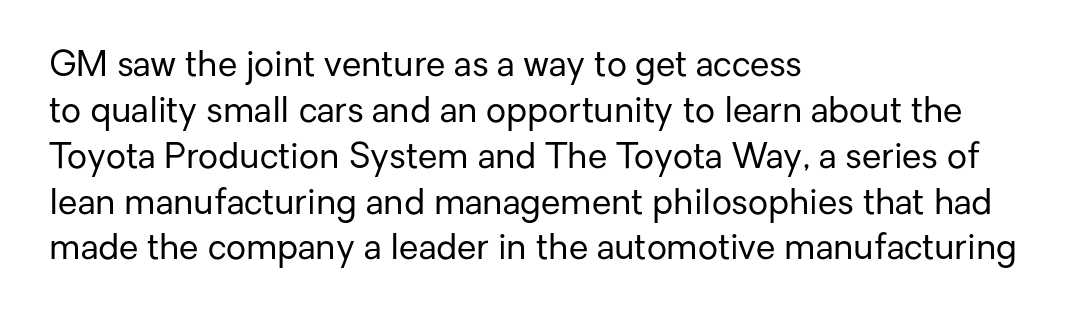
The setting favours the left margin, as ordinary paragraphs usually do. Rule under the text: the space is simply empty. Horizontal bands of white between lines are of average thickness. Weight: not bold — regular or lighter.
